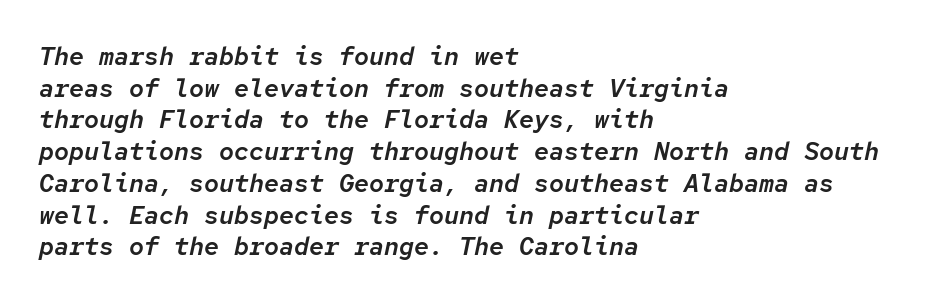
{"italic": "yes", "lean": "right", "slant_degrees": 12, "underline": "no", "align": "left", "line_spacing": "normal", "line_spacing_ratio": 1.27, "letter_spacing": "normal", "letter_spacing_em": 0.0, "glyph_px": 25}
